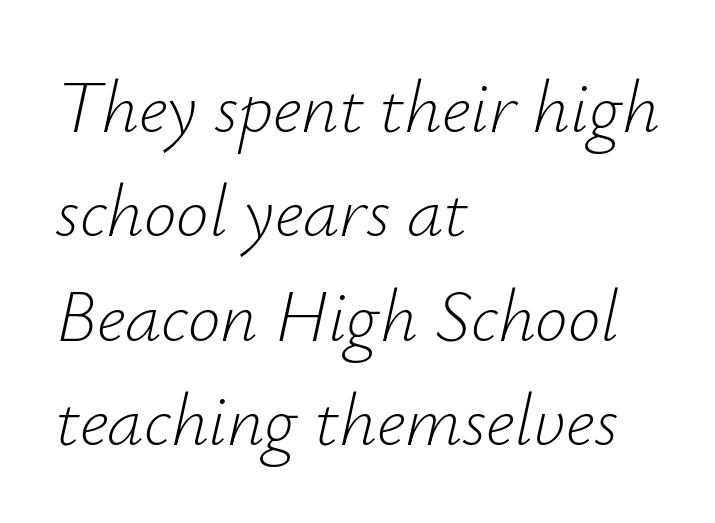
The image shows 73 px light type, italic (leaning right); set left-aligned, normal line spacing (1.43x), normal letter spacing, not underlined; low stroke contrast and a small x-height.
